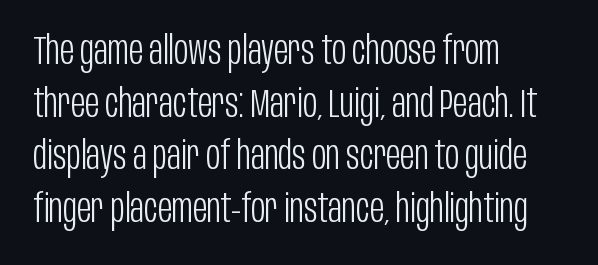
The image shows 39 px light, condensed sans-serif type, upright; set left-aligned, normal line spacing (1.35x), normal letter spacing, not underlined; low stroke contrast and a large x-height.
